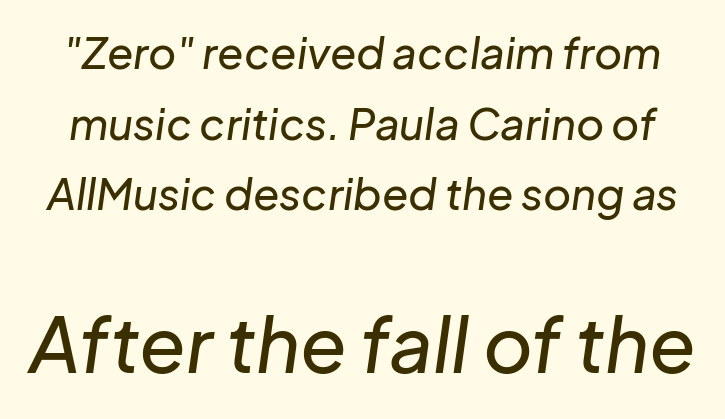
{"italic": "yes", "lean": "right", "slant_degrees": 8, "width": "normal", "stroke_contrast": "low", "x_height": "medium", "monospaced": "no", "underline": "no", "line_spacing": "normal", "line_spacing_ratio": 1.64, "letter_spacing": "normal", "letter_spacing_em": 0.0, "larger_block": "second", "size_ratio": 1.77, "glyph_px": 76}
